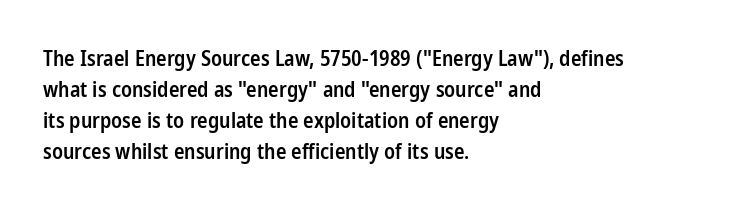
Q: Is the text bold? A: Semi-bold.
Q: Is the text italic (slanted)? A: No, it is upright.
Q: Is the text underlined? A: No.
Q: How is the paragraph aligned? A: Left-aligned.
Q: Is the spacing between letters normal or unusually wide? A: Normal.
Q: Is the spacing between lines tight, normal or loose? A: Normal.
